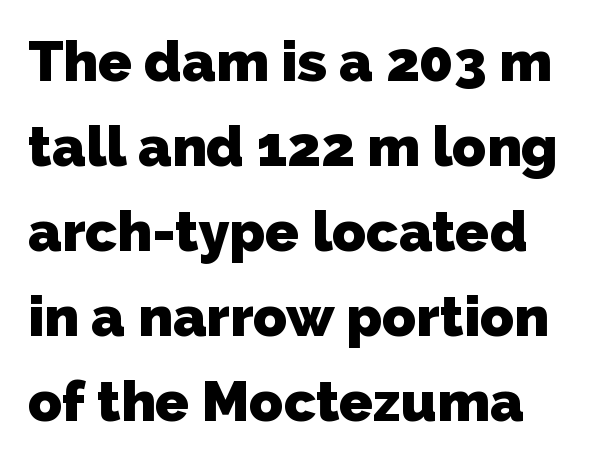
The image shows 56 px heavy sans-serif type; set left-aligned, normal line spacing (1.52x), normal letter spacing, not underlined; low stroke contrast and a medium x-height.
